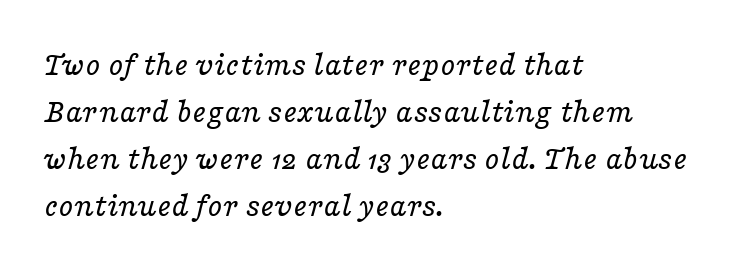
Look at the tracking — it's just the regular setting, nothing added. This reads as an unemphasized weight, regular at the heaviest. The foot of each line stays bare and open. It's the slanting kind of type. In terms of letterform style, serifs are clearly present. Does the leading feel generous? No, just average.
